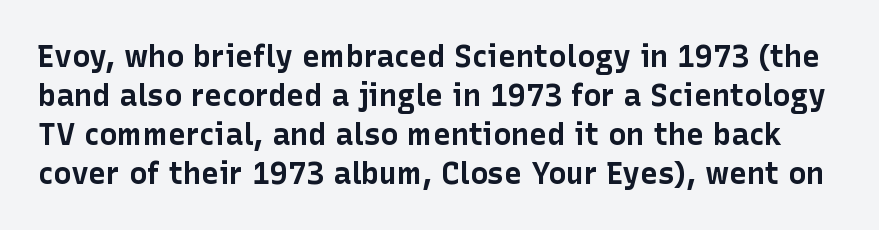
The letters advance in unequal steps, a hallmark of proportional type. Strokes here are thick enough to call this a true bold. Spacing between characters is what you'd get straight out of the box. The type family on display is of the sans-serif kind. Does the lettering tilt? It doesn't — this is upright.
